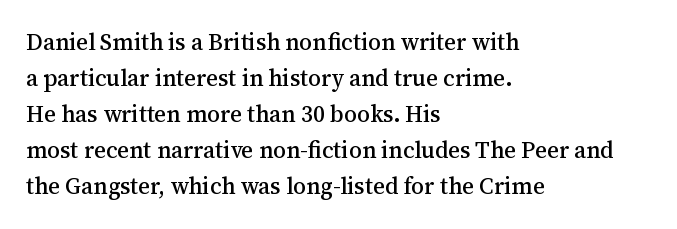
The image shows 23 px text type, upright; set left-aligned, normal line spacing (1.57x), normal letter spacing, not underlined.
